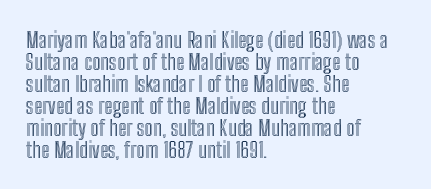
{"italic": "no", "underline": "no", "align": "left", "line_spacing": "tight", "line_spacing_ratio": 1.0, "letter_spacing": "normal", "letter_spacing_em": 0.0, "glyph_px": 22}
